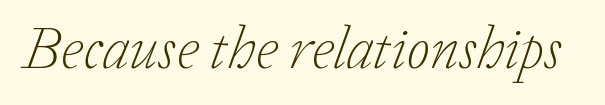
The image shows 60 px light serif type, italic (leaning right); set normal letter spacing, not underlined; low stroke contrast and a medium x-height.
